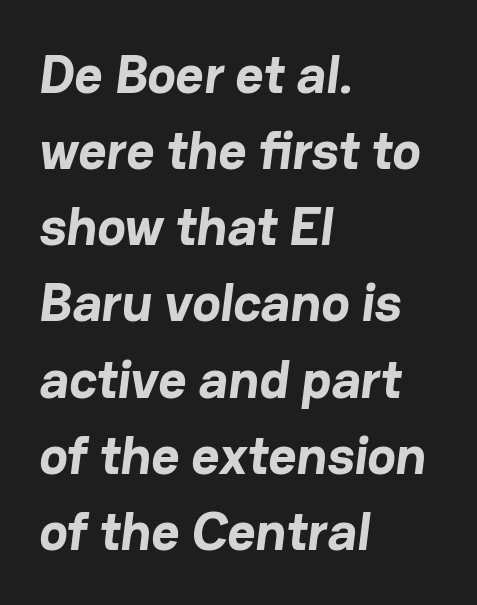
Q: Is the text bold? A: Yes.
Q: Is the typeface a serif or a sans-serif typeface? A: Sans-serif.
Q: Is the text underlined? A: No.
Q: How is the paragraph aligned? A: Left-aligned.
Q: Is the spacing between letters normal or unusually wide? A: Normal.
Q: Is the spacing between lines tight, normal or loose? A: Normal.
Q: Width (condensed, normal, or wide)? A: Normal.
Q: Stroke contrast? A: Low.
Q: x-height? A: Medium.
Q: Monospaced? A: No.
